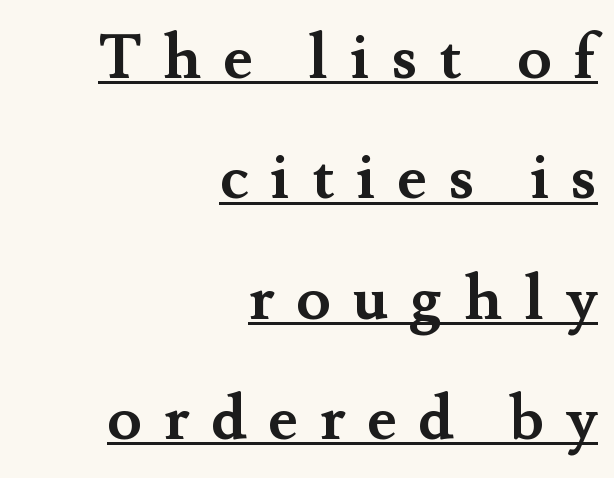
The image shows 63 px semibold serif type, upright; set right-aligned, loose line spacing (1.91x), unusually wide letter spacing (+0.34 em), underlined; medium stroke contrast and a small x-height.
